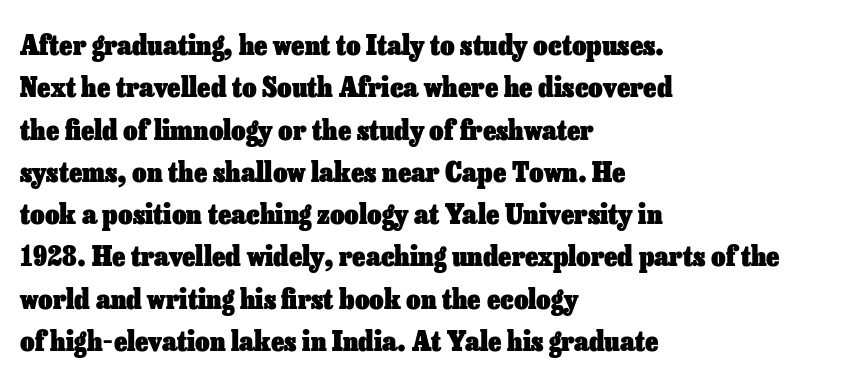
The image shows 28 px heavy type, upright; set left-aligned, normal line spacing (1.51x), normal letter spacing, not underlined; low stroke contrast and a medium x-height.
